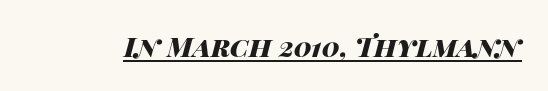
The image shows 27 px bold type, italic (leaning right); set normal letter spacing, underlined.
